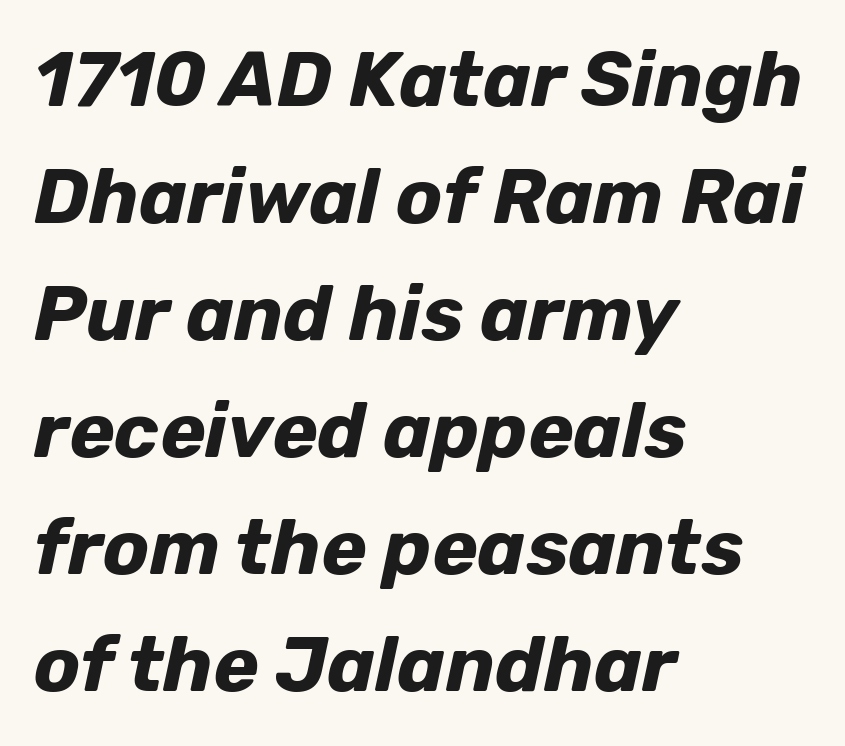
The image shows 77 px bold type, italic (leaning right); set left-aligned, normal line spacing (1.52x), normal letter spacing, not underlined; low stroke contrast and a medium x-height.
